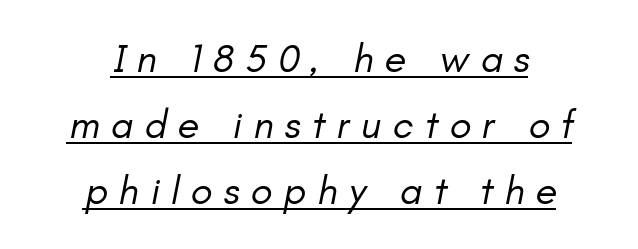
The image shows 40 px regular-weight type, italic (leaning right); set centered, normal line spacing (1.65x), unusually wide letter spacing (+0.28 em), underlined; low stroke contrast and a small x-height.
